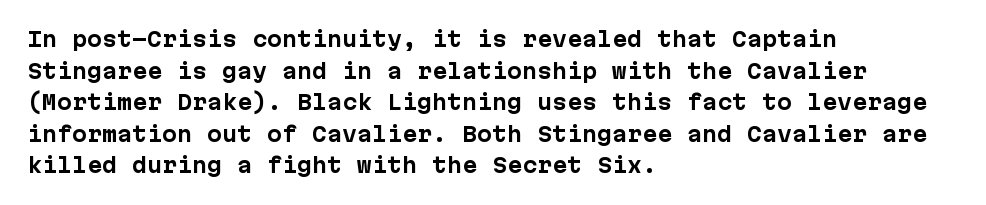
The image shows 20 px bold type, upright; set left-aligned, normal line spacing (1.58x), normal letter spacing, not underlined.
